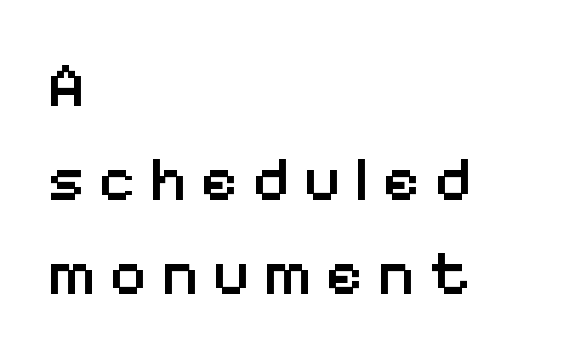
Q: Is the text bold? A: Semi-bold.
Q: Is the text italic (slanted)? A: No, it is upright.
Q: Is the typeface a serif or a sans-serif typeface? A: Sans-serif.
Q: Is the text underlined? A: No.
Q: How is the paragraph aligned? A: Left-aligned.
Q: Is the spacing between letters normal or unusually wide? A: Unusually wide.
Q: Is the spacing between lines tight, normal or loose? A: Normal.
Q: Width (condensed, normal, or wide)? A: Normal.
Q: Stroke contrast? A: Low.
Q: x-height? A: Medium.
Q: Monospaced? A: No.
